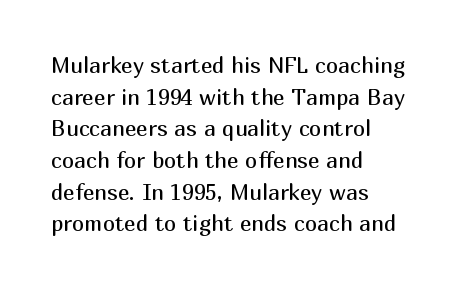
Ordinary non-slanted type is in use. Whoever set this chose a conventional vertical rhythm. Nothing unusual about the tracking: characters are spaced as the font intends. Every row of glyphs begins at an identical x-position on the left.
